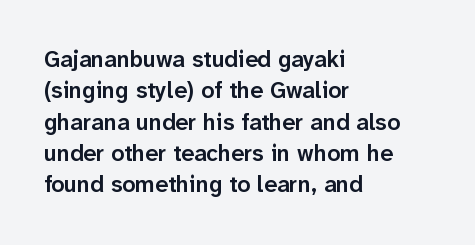
{"italic": "no", "bold": "semi", "underline": "no", "align": "left", "line_spacing": "normal", "line_spacing_ratio": 1.36, "letter_spacing": "normal", "letter_spacing_em": 0.0, "glyph_px": 23}
